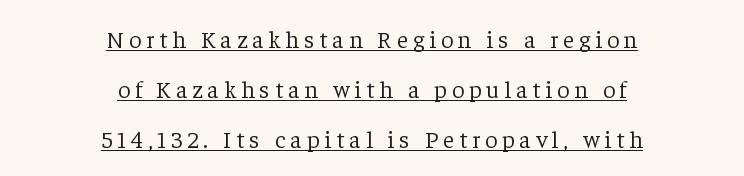
Q: Is the text bold? A: No.
Q: Is the text italic (slanted)? A: No, it is upright.
Q: Is the text underlined? A: Yes.
Q: How is the paragraph aligned? A: Centered.
Q: Is the spacing between letters normal or unusually wide? A: Unusually wide.
Q: Is the spacing between lines tight, normal or loose? A: Loose.
